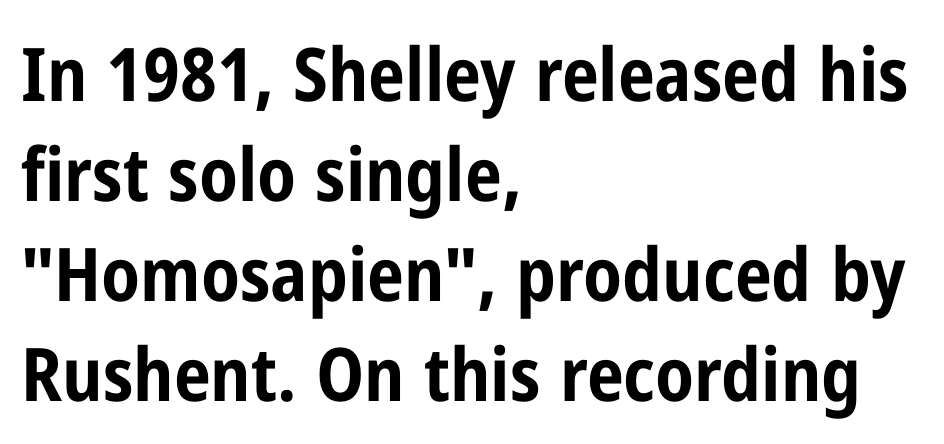
{"serif": "no", "italic": "no", "bold": "yes", "weight": "bold", "width": "condensed", "stroke_contrast": "low", "x_height": "medium", "monospaced": "no", "underline": "no", "align": "left", "line_spacing": "normal", "line_spacing_ratio": 1.35, "letter_spacing": "normal", "letter_spacing_em": 0.0, "glyph_px": 74}
